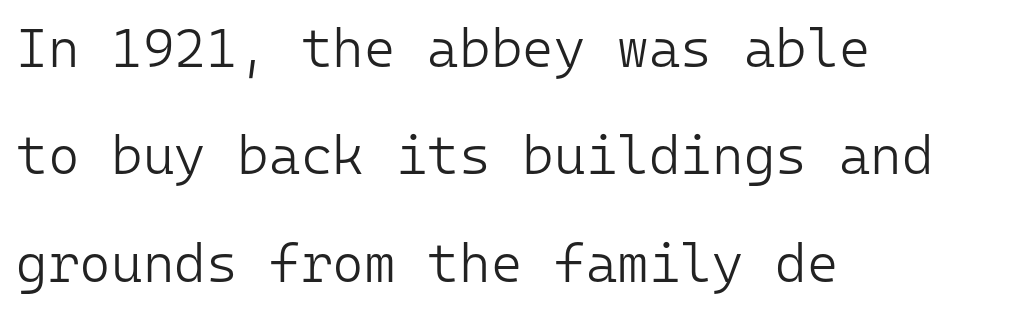
The image shows 54 px light sans-serif type, upright, monospaced; set left-aligned, loose line spacing (1.99x), normal letter spacing, not underlined; low stroke contrast and a medium x-height.
